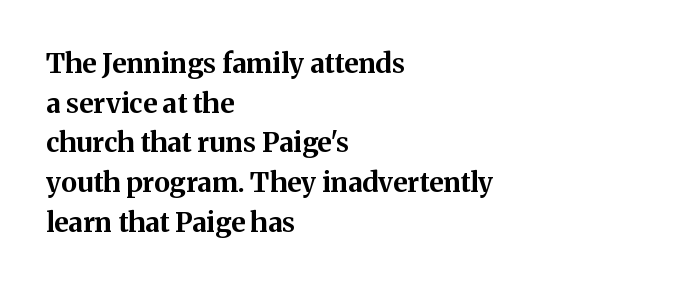
The glyphs are unaccompanied by any horizontal stroke below them. The characters look thick and weighty, a clear bold. Horizontally, the lines are justified to the leading edge only. Successive baselines arrive at the customary interval. Ordinary non-slanted type is in use.
